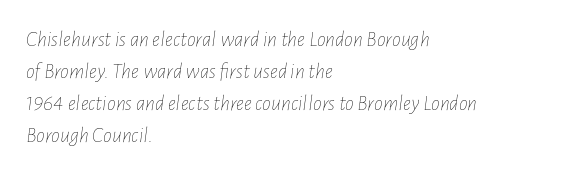
No letter is thick-stroked: the sample isn't bold. A typesetter would call this leading conventional body-copy spacing. Default kerning and tracking; the words read as compact shapes. Leftover space on each line is placed entirely after the last word. When letters slant like this, we call the style italic.
